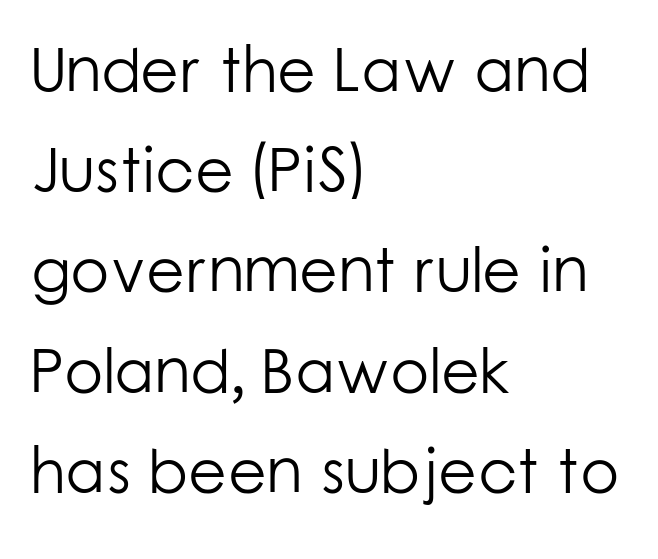
The image shows 63 px light sans-serif type, upright; set left-aligned, normal line spacing (1.59x), normal letter spacing, not underlined; low stroke contrast and a medium x-height.
